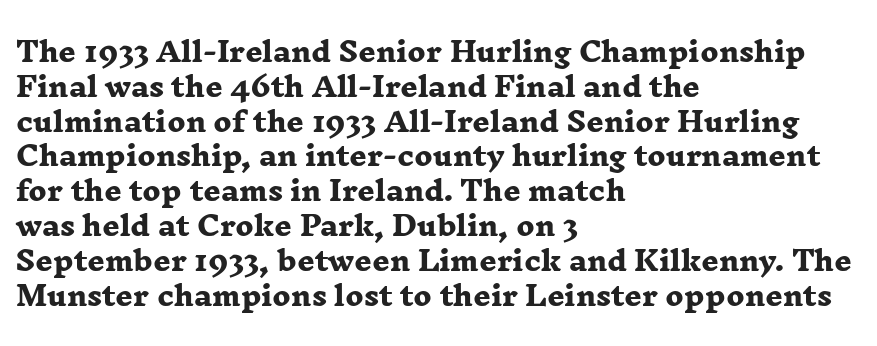
Q: Is the text bold? A: Yes.
Q: Is the text underlined? A: No.
Q: How is the paragraph aligned? A: Left-aligned.
Q: Is the spacing between letters normal or unusually wide? A: Normal.
Q: Is the spacing between lines tight, normal or loose? A: Normal.
